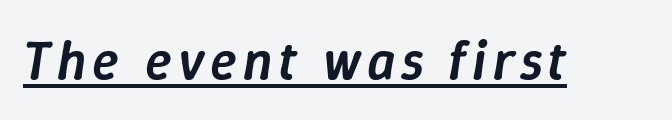
The image shows 55 px semibold type, italic (leaning right); set underlined; low stroke contrast and a medium x-height.
